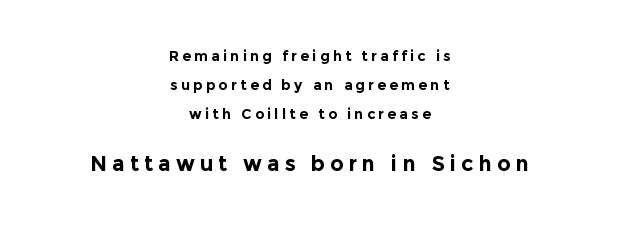
Look at the tracking — it's clearly loosened, letters drifting apart. The passage shown is not underscored anywhere. The face used here has the dense, thick strokes of a bold. Size contrast runs from small at the top to large at the bottom.
